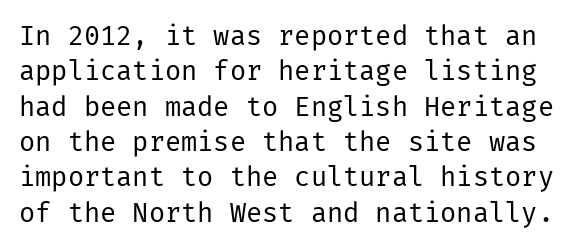
The typesetting does not lean heavy: it is not bold. The foot of each line stays bare and open. One glance says typical: line gaps are just what's usual. Vertical strokes here are truly vertical. Observe the ordinary spacing: letters are neighbours, not strangers.
